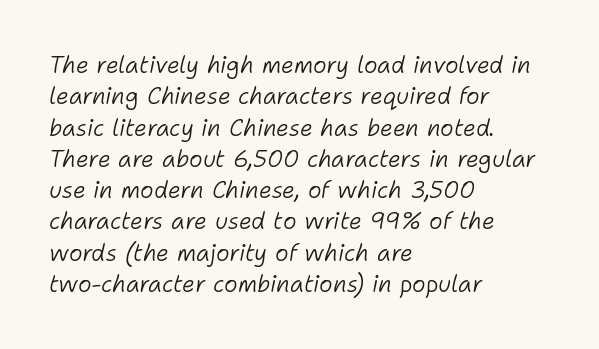
Glyph-to-glyph distance matches everyday printed text. The rag falls on the right side of this text block. Notice how the stems are inclined rather than vertical — that's the hallmark of italics. No letter is thick-stroked: the sample isn't bold.
